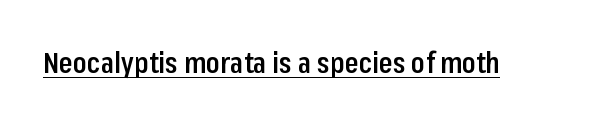
{"serif": "no", "italic": "no", "bold": "semi", "weight": "semibold", "width": "condensed", "stroke_contrast": "low", "x_height": "medium", "monospaced": "no", "underline": "yes", "letter_spacing": "normal", "letter_spacing_em": 0.0, "glyph_px": 28}
